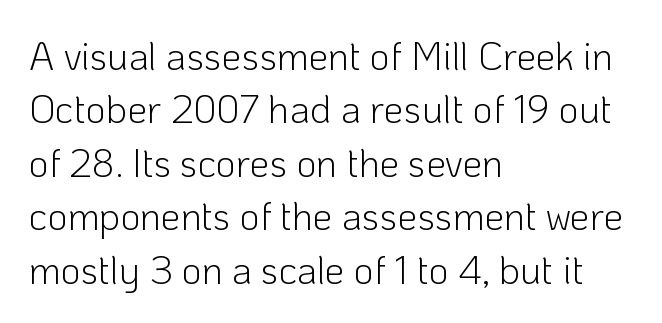
The image shows 39 px light sans-serif type, upright; set left-aligned, normal line spacing (1.37x), normal letter spacing, not underlined; low stroke contrast and a medium x-height.
